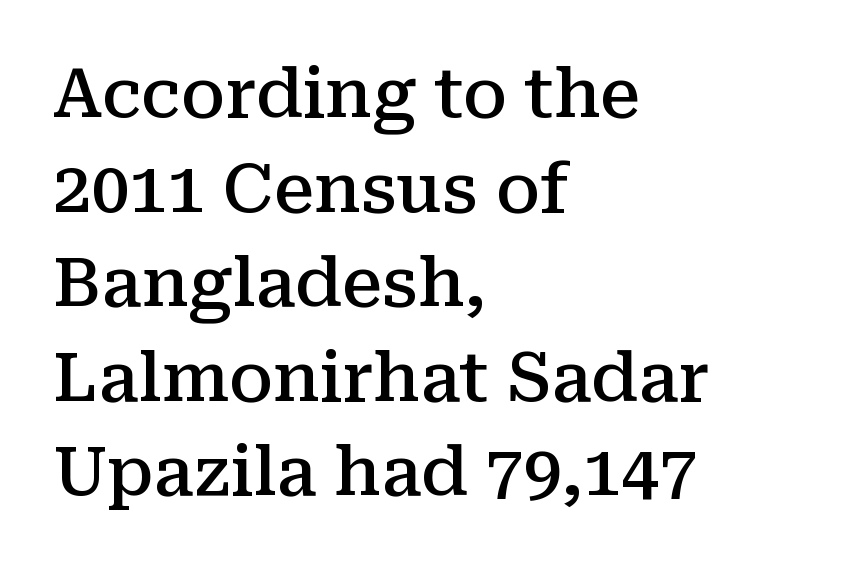
{"serif": "yes", "italic": "no", "bold": "semi", "weight": "semibold", "width": "normal", "stroke_contrast": "medium", "x_height": "medium", "monospaced": "no", "underline": "no", "align": "left", "line_spacing": "normal", "line_spacing_ratio": 1.39, "letter_spacing": "normal", "letter_spacing_em": 0.0, "glyph_px": 68}
